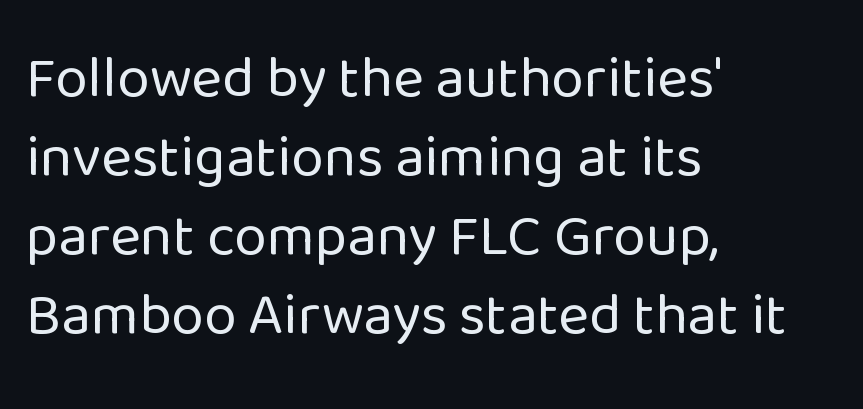
Leading matches the norm, producing a regular column. Just letters on the line, the space beneath them empty. A typesetter would call this zero additional tracking. Rendered with straight, roman letterforms.
